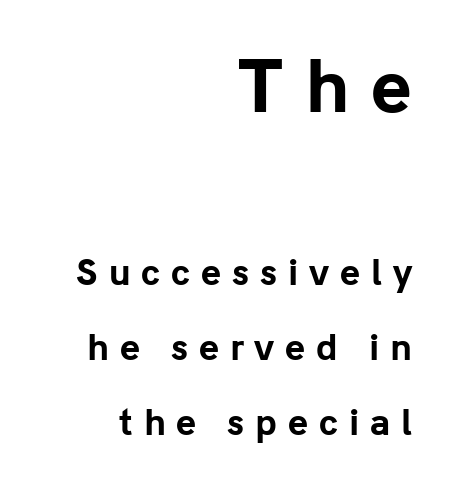
Q: Is the text bold? A: Yes.
Q: Is the text italic (slanted)? A: No, it is upright.
Q: Is the typeface a serif or a sans-serif typeface? A: Sans-serif.
Q: Is the text underlined? A: No.
Q: How is the paragraph aligned? A: Right-aligned.
Q: Is the spacing between letters normal or unusually wide? A: Unusually wide.
Q: Is the spacing between lines tight, normal or loose? A: Loose.
Q: Which block of text is set in a larger size, the first (top) or the second (bottom)? A: The first (top) one.
Q: Width (condensed, normal, or wide)? A: Normal.
Q: Stroke contrast? A: Low.
Q: x-height? A: Medium.
Q: Monospaced? A: No.
